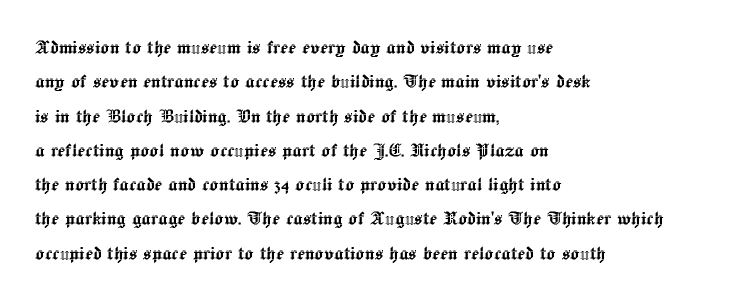
{"italic": "no", "underline": "no", "align": "left", "line_spacing": "normal", "line_spacing_ratio": 1.49, "letter_spacing": "normal", "letter_spacing_em": 0.0, "glyph_px": 23}
